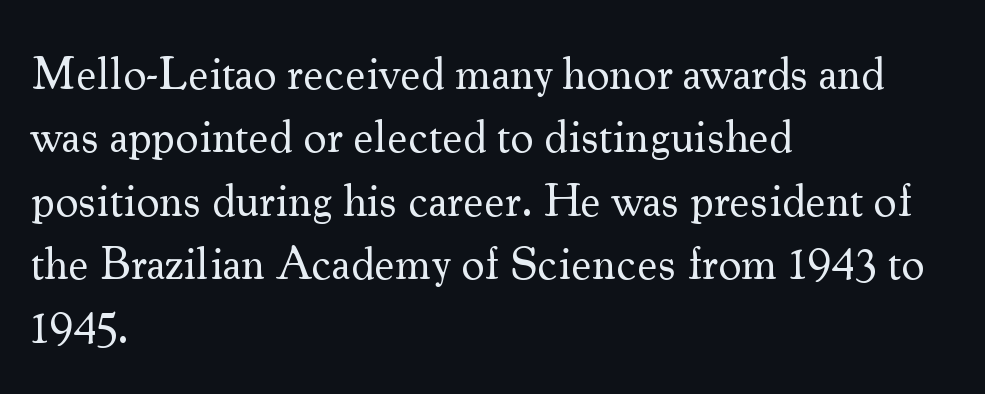
A roman cut, with each character standing at attention. Whoever set this chose a conventional vertical rhythm. Students, note that the glyphs here touch the page at normal intervals. The rendering uses natural spacing where letterforms have individual widths. Stems here are at most as thick as an everyday book face. Serifs: yes, visible at the terminals of the letterforms.
